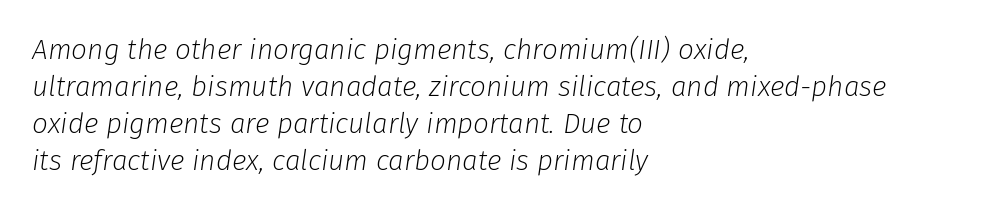
Q: Is the text bold? A: No.
Q: Is the text italic (slanted)? A: Yes, it leans right by about 8 degrees.
Q: Is the text underlined? A: No.
Q: How is the paragraph aligned? A: Left-aligned.
Q: Is the spacing between letters normal or unusually wide? A: Normal.
Q: Is the spacing between lines tight, normal or loose? A: Normal.
Q: Width (condensed, normal, or wide)? A: Normal.
Q: Stroke contrast? A: Low.
Q: x-height? A: Medium.
Q: Monospaced? A: No.
